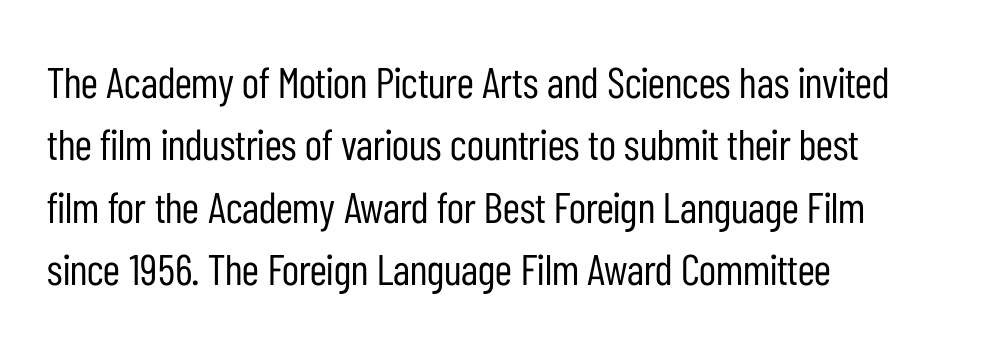
Alignment: flush left. You could not count columns in this text — the font is proportionally spaced. The typography opts for an upright posture over an oblique one. The space between consecutive lines is moderate. The passage shown is not underscored anywhere. The font is comparable to plain body text, perhaps lighter.
